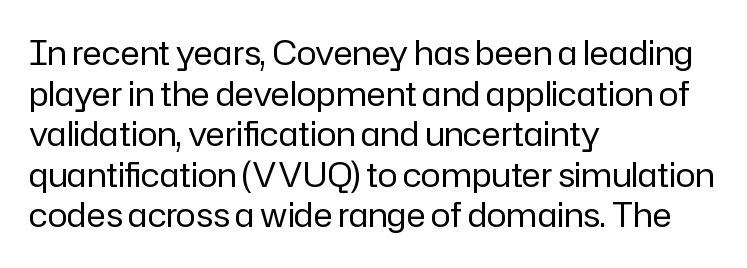
Q: Is the text bold? A: No.
Q: Is the text italic (slanted)? A: No, it is upright.
Q: Is the typeface a serif or a sans-serif typeface? A: Sans-serif.
Q: Is the text underlined? A: No.
Q: How is the paragraph aligned? A: Left-aligned.
Q: Is the spacing between letters normal or unusually wide? A: Normal.
Q: Width (condensed, normal, or wide)? A: Normal.
Q: Stroke contrast? A: Low.
Q: x-height? A: Medium.
Q: Monospaced? A: No.
